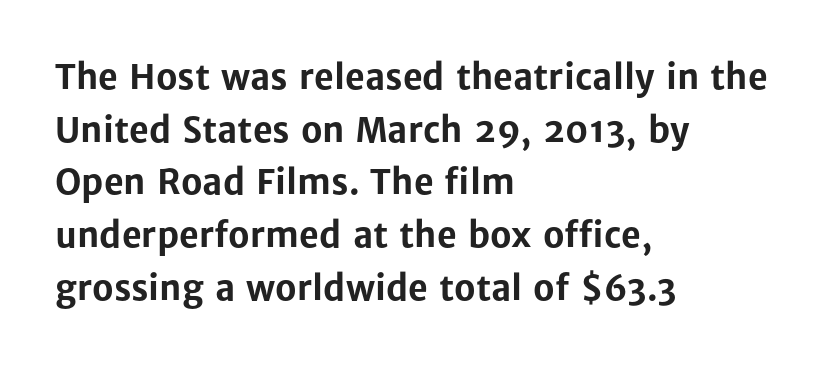
The image shows 34 px bold sans-serif type, upright; set left-aligned, normal line spacing (1.55x), normal letter spacing, not underlined; low stroke contrast and a medium x-height.
